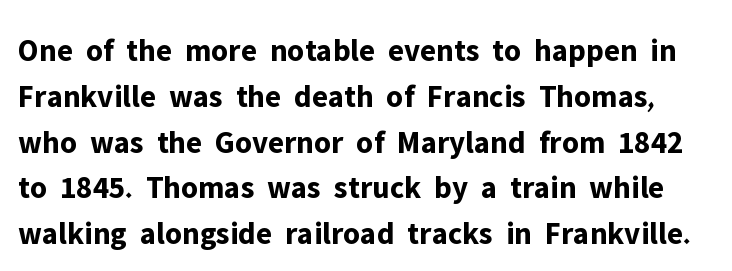
The image shows 32 px bold sans-serif type, upright; set normal line spacing (1.43x), normal letter spacing, not underlined; low stroke contrast and a medium x-height.
